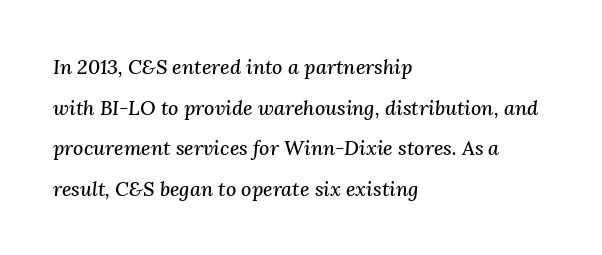
The image shows 20 px text type, italic (leaning right); set left-aligned, loose line spacing (2.03x), normal letter spacing, not underlined.
